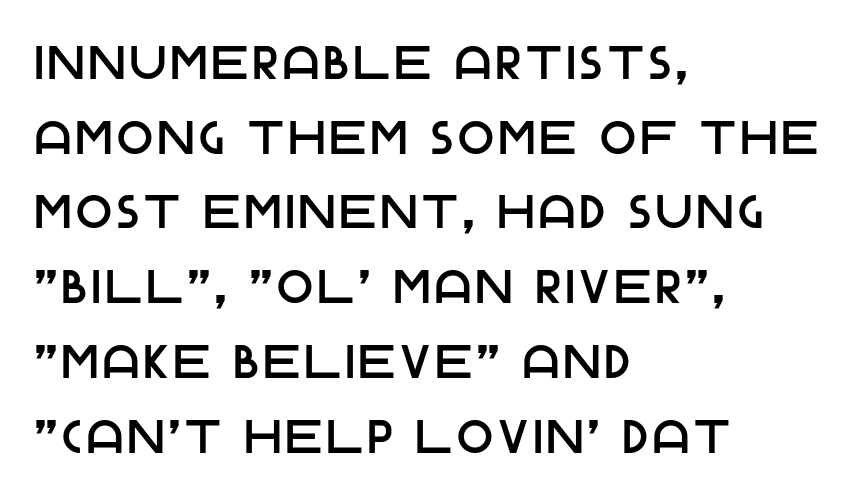
The axis of the letterforms is exactly vertical. Just letters on the line, the space beneath them empty. This sample has the flowing, uneven cadence of proportional lettering. Does the type have serifs? No, each stem ends abruptly. Vertically, the passage feels balanced, rows spaced as you'd expect.
